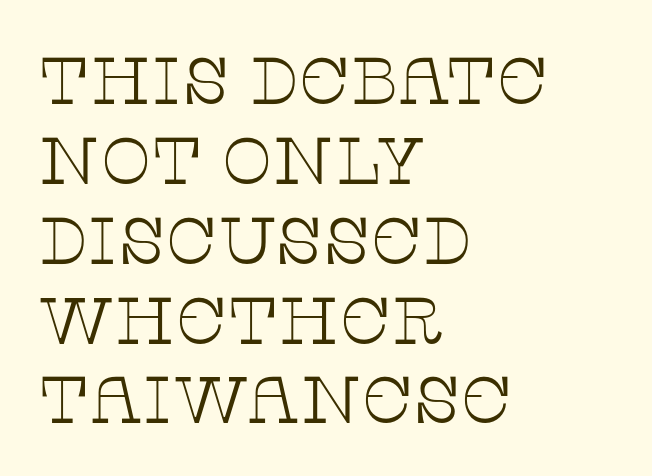
Q: Is the text bold? A: No.
Q: Is the text italic (slanted)? A: No, it is upright.
Q: Is the typeface a serif or a sans-serif typeface? A: Serif.
Q: Is the text underlined? A: No.
Q: How is the paragraph aligned? A: Left-aligned.
Q: Is the spacing between letters normal or unusually wide? A: Normal.
Q: Width (condensed, normal, or wide)? A: Wide.
Q: Stroke contrast? A: Low.
Q: x-height? A: Large.
Q: Monospaced? A: No.
